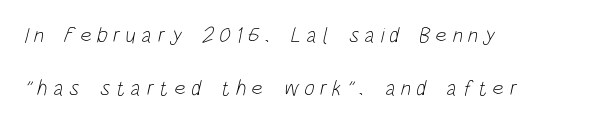
Q: Is the text bold? A: No.
Q: Is the text underlined? A: No.
Q: How is the paragraph aligned? A: Left-aligned.
Q: Is the spacing between letters normal or unusually wide? A: Unusually wide.
Q: Is the spacing between lines tight, normal or loose? A: Loose.
